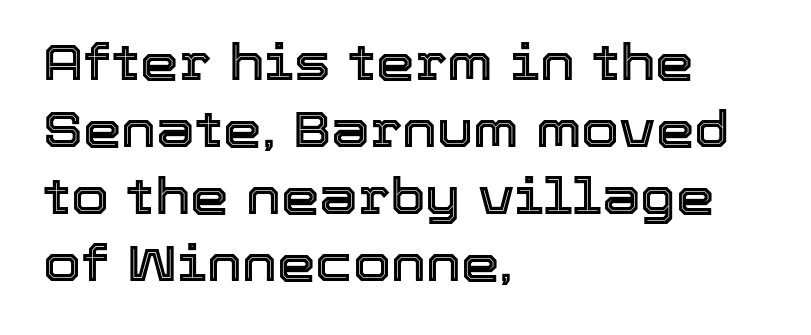
Q: Is the text italic (slanted)? A: No, it is upright.
Q: Is the text underlined? A: No.
Q: How is the paragraph aligned? A: Left-aligned.
Q: Is the spacing between letters normal or unusually wide? A: Normal.
Q: Is the spacing between lines tight, normal or loose? A: Normal.
Q: Width (condensed, normal, or wide)? A: Normal.
Q: x-height? A: Medium.
Q: Monospaced? A: No.
